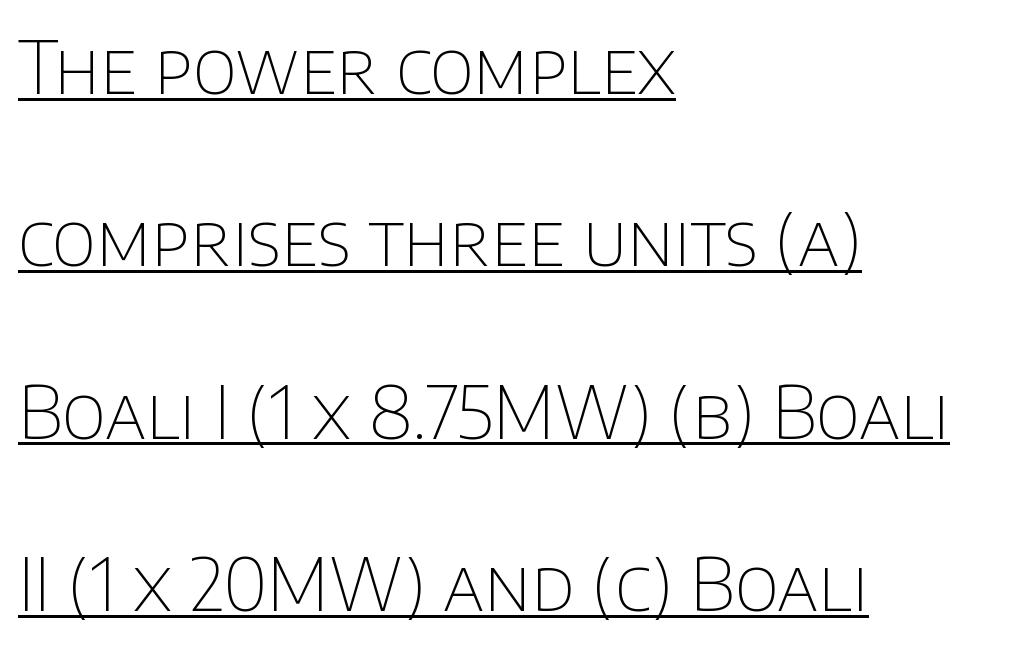
{"serif": "no", "italic": "no", "bold": "no", "weight": "thin", "width": "normal", "stroke_contrast": "low", "x_height": "large", "monospaced": "no", "underline": "yes", "align": "left", "line_spacing": "loose", "line_spacing_ratio": 2.36, "letter_spacing": "normal", "letter_spacing_em": 0.0, "glyph_px": 73}
